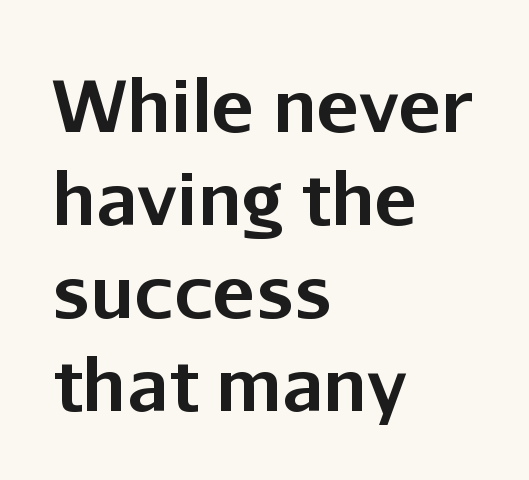
{"serif": "no", "italic": "no", "bold": "yes", "weight": "bold", "width": "normal", "stroke_contrast": "low", "x_height": "medium", "monospaced": "no", "underline": "no", "align": "left", "line_spacing": "normal", "line_spacing_ratio": 1.31, "letter_spacing": "normal", "letter_spacing_em": 0.0, "glyph_px": 71}
